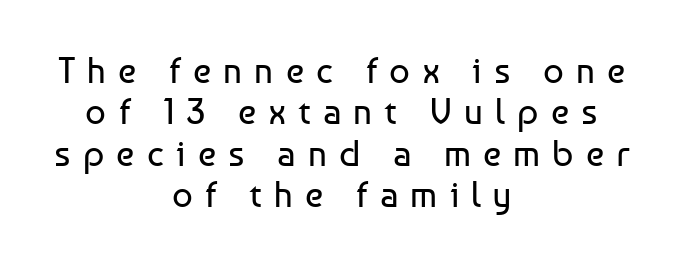
The image shows 36 px regular-weight sans-serif type, upright; set centered, tight line spacing (1.15x), unusually wide letter spacing (+0.34 em), not underlined; low stroke contrast and a medium x-height.
